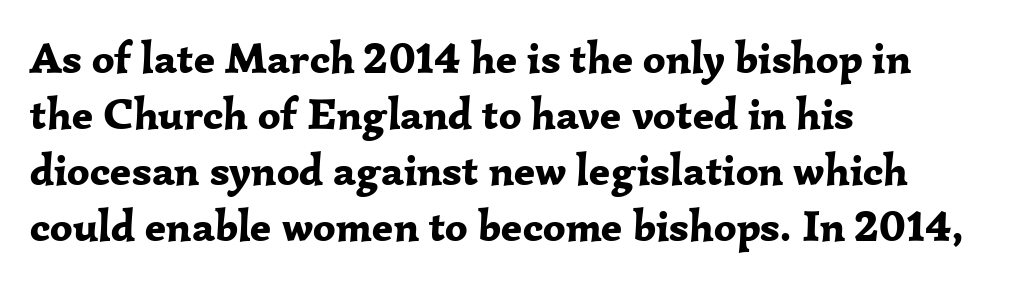
Q: Is the text bold? A: Yes.
Q: Is the text italic (slanted)? A: No, it is upright.
Q: Is the typeface a serif or a sans-serif typeface? A: Serif.
Q: Is the text underlined? A: No.
Q: How is the paragraph aligned? A: Left-aligned.
Q: Is the spacing between letters normal or unusually wide? A: Normal.
Q: Is the spacing between lines tight, normal or loose? A: Normal.
Q: Width (condensed, normal, or wide)? A: Normal.
Q: Stroke contrast? A: Low.
Q: x-height? A: Medium.
Q: Monospaced? A: No.
